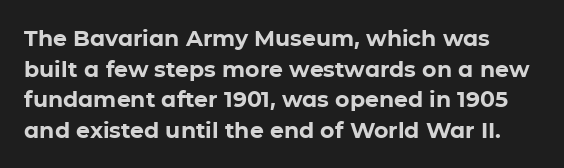
Q: Is the text bold? A: Yes.
Q: Is the text italic (slanted)? A: No, it is upright.
Q: Is the text underlined? A: No.
Q: Is the spacing between letters normal or unusually wide? A: Normal.
Q: Is the spacing between lines tight, normal or loose? A: Normal.
